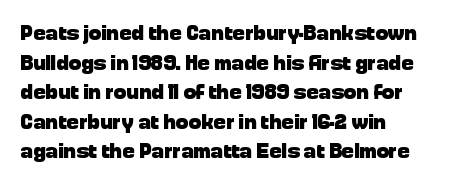
{"italic": "no", "bold": "yes", "underline": "no", "align": "left", "line_spacing": "normal", "line_spacing_ratio": 1.41, "letter_spacing": "normal", "letter_spacing_em": 0.0, "glyph_px": 21}
